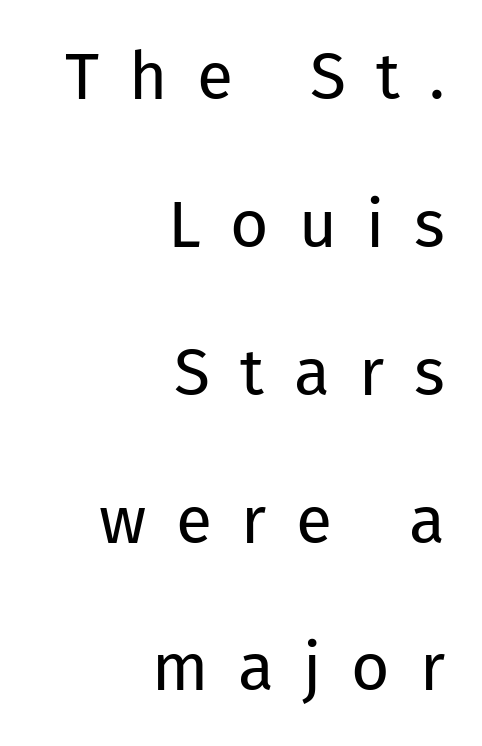
The specimen reads as upright at a glance. No chunkiness to these letters — they're not bold. Compared with typical body copy, the letter spacing here is much looser. What kind of face is this? One without serifs — a sans. The block of text is sparse from top to bottom, with ample space between rows. No word sits above an underline.
